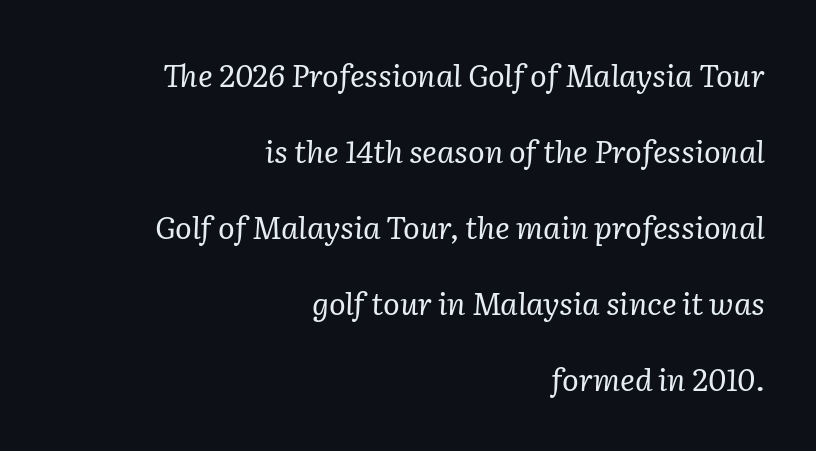
The image shows 31 px regular-weight serif type, italic (leaning right); set right-aligned, loose line spacing (2.45x), normal letter spacing, not underlined; low stroke contrast and a medium x-height.
